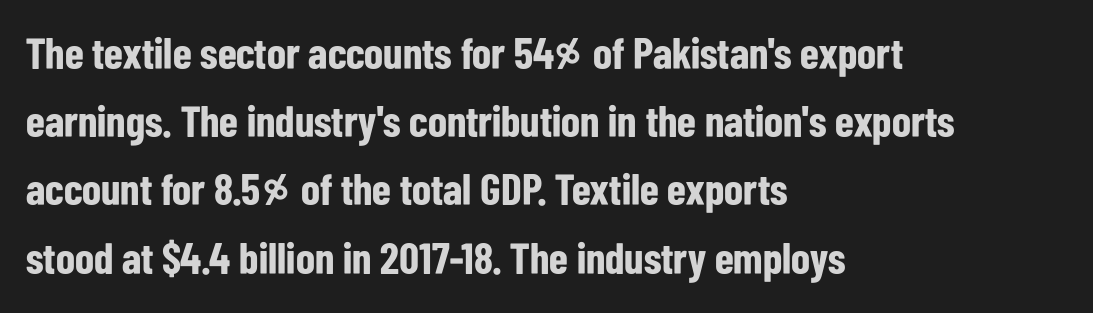
The image shows 44 px bold, condensed sans-serif type, upright; set left-aligned, normal line spacing (1.55x), normal letter spacing, not underlined; low stroke contrast and a medium x-height.
